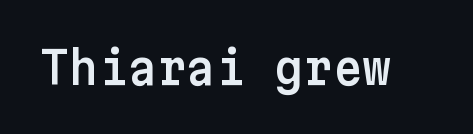
{"serif": "no", "italic": "no", "width": "normal", "stroke_contrast": "low", "x_height": "medium", "underline": "no", "letter_spacing": "normal", "letter_spacing_em": 0.0, "glyph_px": 45}
